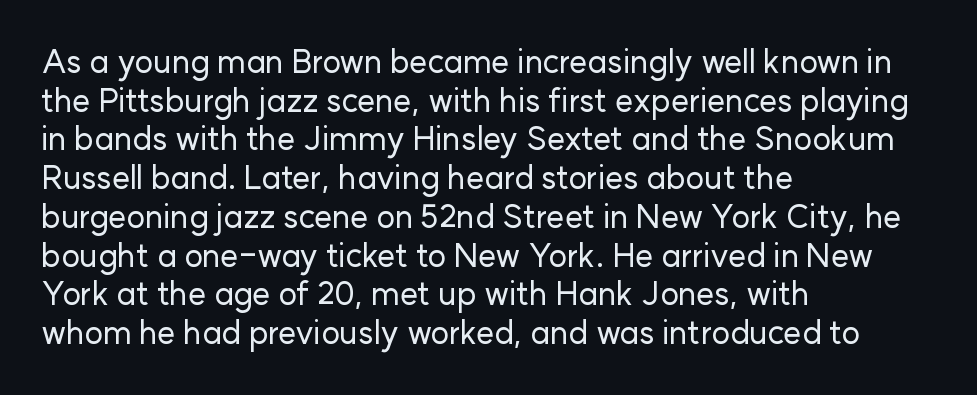
The image shows 32 px sans-serif type, upright; set left-aligned, line spacing 1.21x, normal letter spacing, not underlined; low stroke contrast and a medium x-height.
